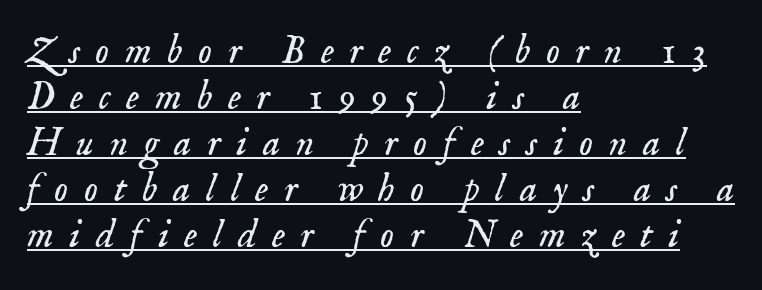
These lines stack with their left ends in a neat column. Proportional: the letters do not fall into vertical columns. When letters slant like this, we call the style italic. Font category for this specimen: serif. Short note: letters widely spaced.
